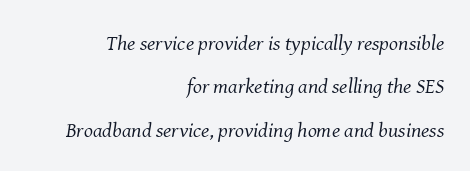
This reads as an unemphasized weight, regular at the heaviest. Airy leading. Alignment: flush right. Quick note: underline off. The typography opts for an oblique posture over an upright one. Students, note that the glyphs here touch the page at normal intervals.
